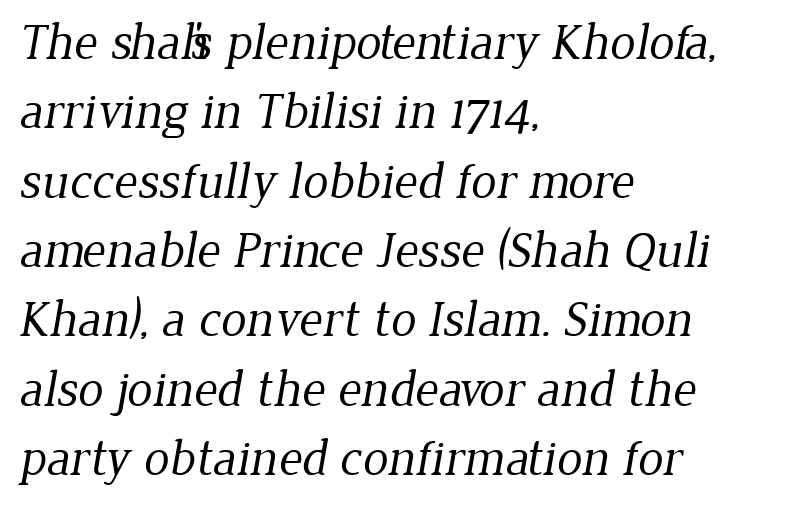
Q: Is the text bold? A: No.
Q: Is the typeface a serif or a sans-serif typeface? A: Serif.
Q: Is the text underlined? A: No.
Q: How is the paragraph aligned? A: Left-aligned.
Q: Is the spacing between letters normal or unusually wide? A: Normal.
Q: Is the spacing between lines tight, normal or loose? A: Normal.
Q: Width (condensed, normal, or wide)? A: Normal.
Q: Stroke contrast? A: Low.
Q: x-height? A: Medium.
Q: Monospaced? A: No.
